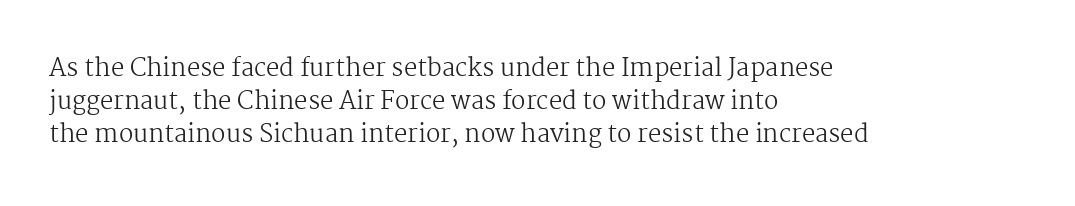
Horizontally, the lines are justified to the leading edge only. A roman cut, with each character standing at attention. The lines sit at an ordinary, default distance from one another. The font sits on the lighter half of the weight spectrum, regular included. Just letters on the line, the space beneath them empty. Standard letterfit; no display-style spreading of the glyphs.
